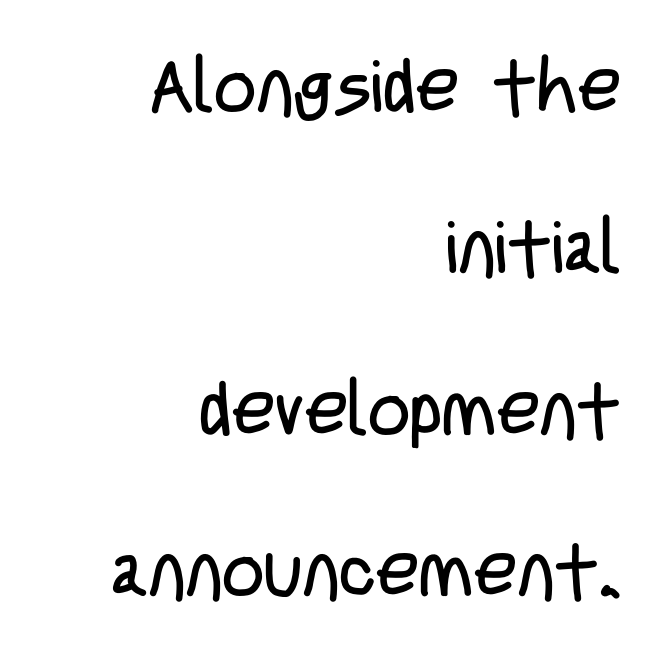
Q: Is the text bold? A: No.
Q: Is the text italic (slanted)? A: No, it is upright.
Q: Is the typeface a serif or a sans-serif typeface? A: Sans-serif.
Q: Is the text underlined? A: No.
Q: How is the paragraph aligned? A: Right-aligned.
Q: Is the spacing between letters normal or unusually wide? A: Normal.
Q: Is the spacing between lines tight, normal or loose? A: Loose.
Q: Width (condensed, normal, or wide)? A: Condensed.
Q: Stroke contrast? A: Low.
Q: x-height? A: Large.
Q: Monospaced? A: No.
